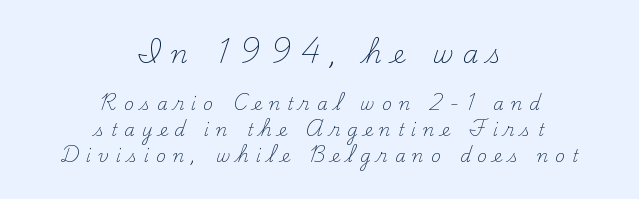
{"bold": "no", "underline": "no", "align": "center", "line_spacing": "normal", "line_spacing_ratio": 1.53, "letter_spacing": "wide", "letter_spacing_em": 0.41, "larger_block": "first", "size_ratio": 1.47, "glyph_px": 25}
